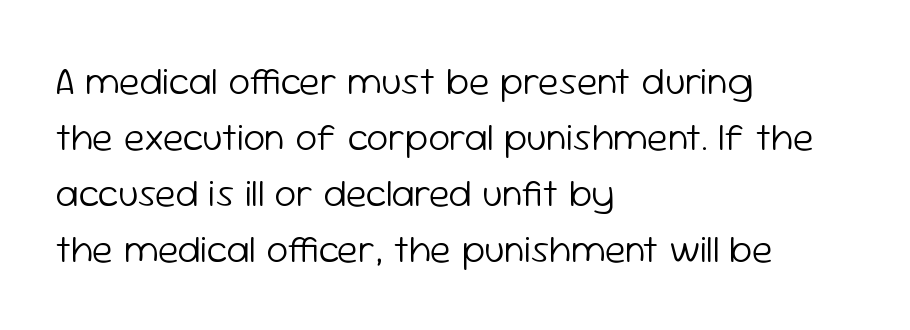
{"serif": "no", "italic": "no", "bold": "no", "weight": "light", "width": "normal", "stroke_contrast": "low", "x_height": "medium", "monospaced": "no", "underline": "no", "align": "left", "line_spacing": "normal", "line_spacing_ratio": 1.44, "letter_spacing": "normal", "letter_spacing_em": 0.0, "glyph_px": 39}
